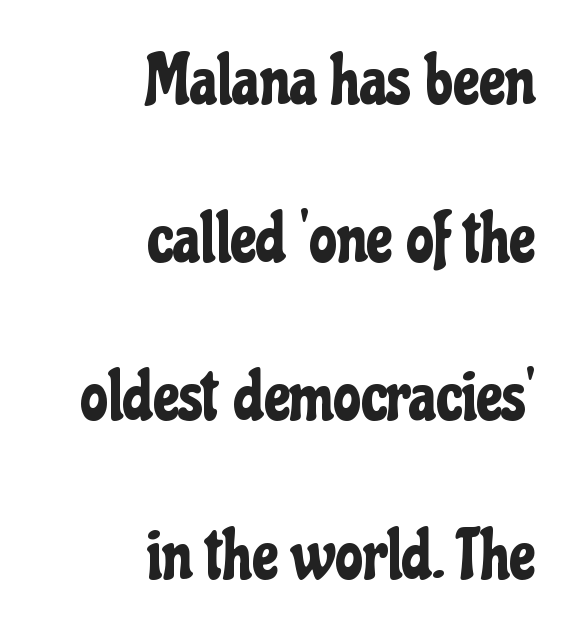
{"serif": "no", "italic": "no", "width": "condensed", "stroke_contrast": "low", "x_height": "medium", "monospaced": "no", "underline": "no", "align": "right", "line_spacing": "loose", "line_spacing_ratio": 2.26, "letter_spacing": "normal", "letter_spacing_em": 0.0, "glyph_px": 70}
